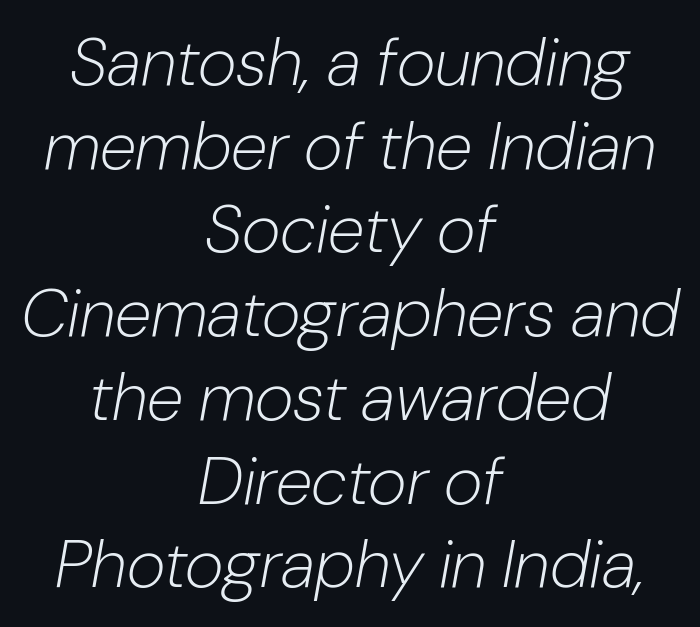
Horizontal alignment here is central, giving a formal, balanced look. An italicized treatment has been applied to the whole sample. Letters have the restrained weight of plain body copy at most. Interline gaps are of average width in this sample.
